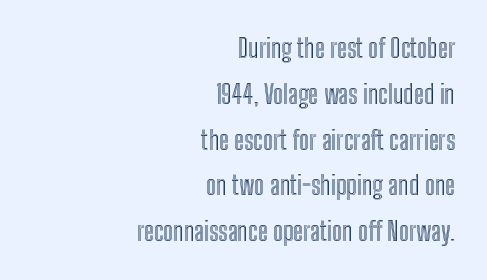
Q: Is the text italic (slanted)? A: No, it is upright.
Q: Is the text underlined? A: No.
Q: How is the paragraph aligned? A: Right-aligned.
Q: Is the spacing between letters normal or unusually wide? A: Normal.
